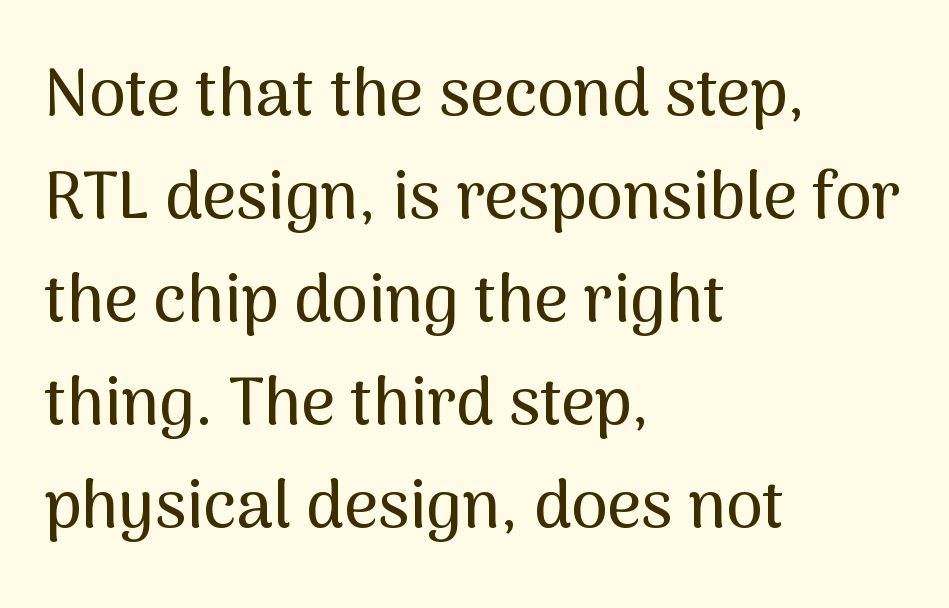
Q: Is the text italic (slanted)? A: No, it is upright.
Q: Is the typeface a serif or a sans-serif typeface? A: Sans-serif.
Q: Is the text underlined? A: No.
Q: How is the paragraph aligned? A: Left-aligned.
Q: Is the spacing between letters normal or unusually wide? A: Normal.
Q: Is the spacing between lines tight, normal or loose? A: Normal.
Q: Width (condensed, normal, or wide)? A: Normal.
Q: Stroke contrast? A: Medium.
Q: x-height? A: Medium.
Q: Monospaced? A: No.
